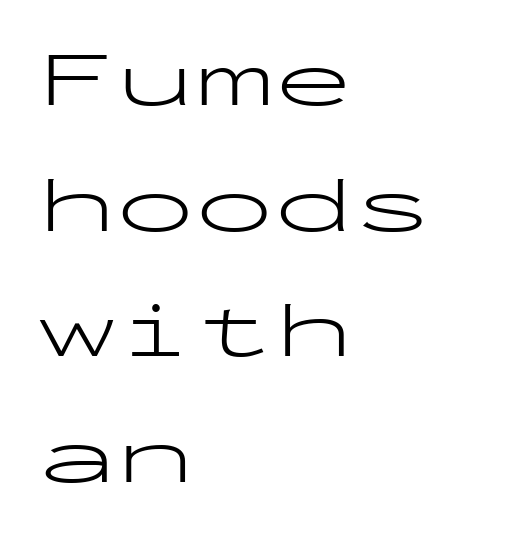
The image shows 79 px light, wide sans-serif type, upright, monospaced; set left-aligned, normal line spacing (1.59x), normal letter spacing, not underlined; low stroke contrast and a medium x-height.
